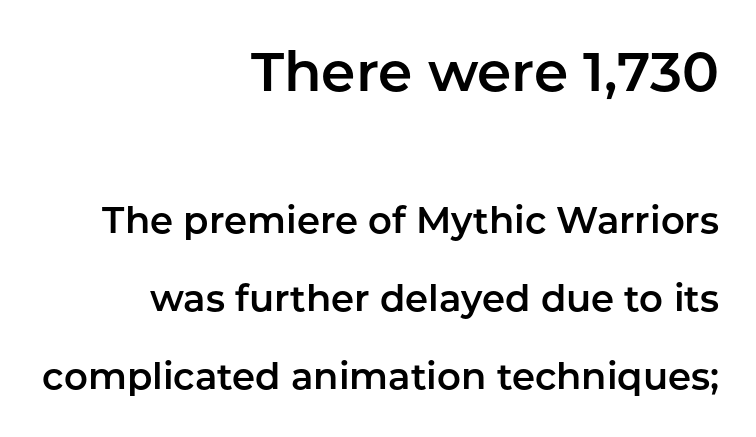
The image shows 55 px sans-serif type, upright; set right-aligned, loose line spacing (2.11x), normal letter spacing, not underlined; the first (top) block is 1.49x larger; low stroke contrast and a medium x-height.
